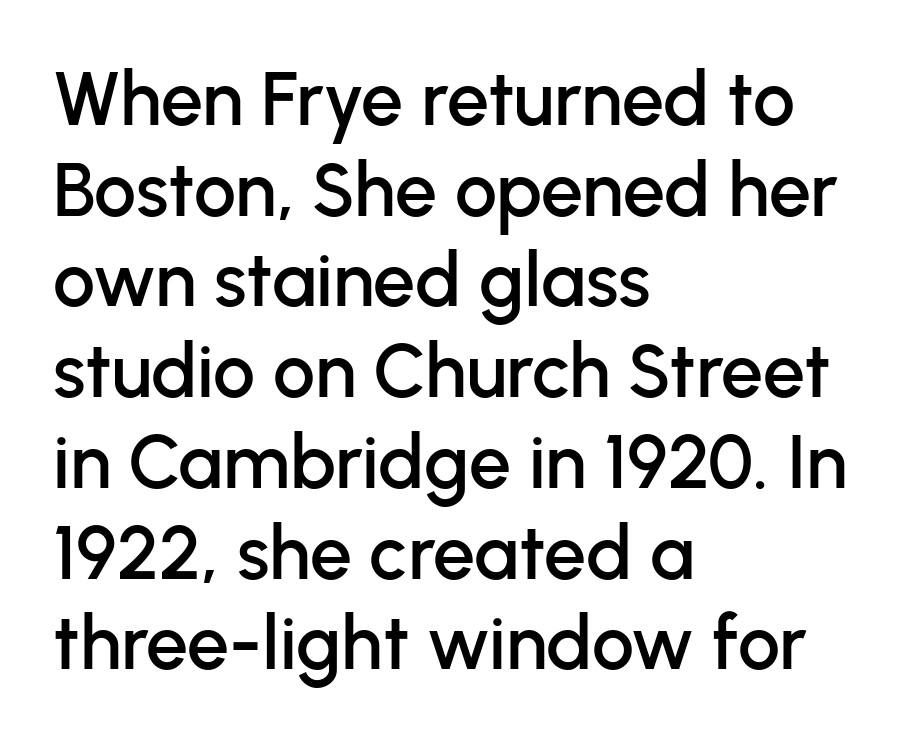
The image shows 75 px sans-serif type, upright; set left-aligned, line spacing 1.21x, normal letter spacing, not underlined; low stroke contrast and a medium x-height.
